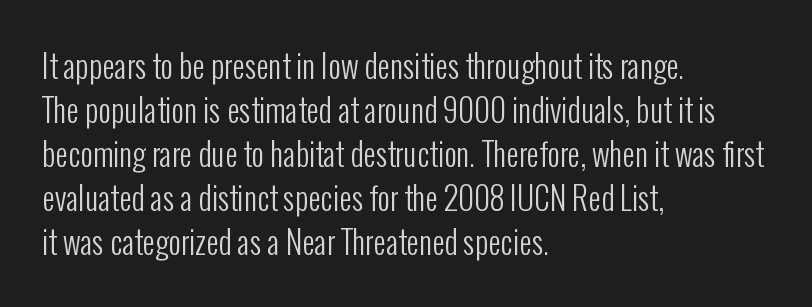
The type is set solid horizontally, with unmodified tracking. The rendering uses a moderate line-height, typical for paragraphs. This rendering uses left alignment, leaving the right contour irregular. Serifs: no, the terminals of the letterforms are clean.
